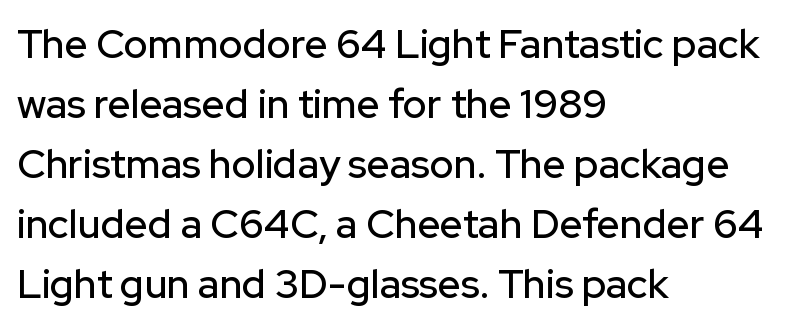
Q: Is the text italic (slanted)? A: No, it is upright.
Q: Is the typeface a serif or a sans-serif typeface? A: Sans-serif.
Q: Is the text underlined? A: No.
Q: How is the paragraph aligned? A: Left-aligned.
Q: Is the spacing between letters normal or unusually wide? A: Normal.
Q: Is the spacing between lines tight, normal or loose? A: Normal.
Q: Width (condensed, normal, or wide)? A: Normal.
Q: Stroke contrast? A: Low.
Q: x-height? A: Medium.
Q: Monospaced? A: No.
